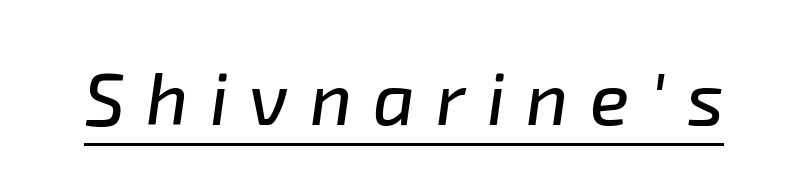
Q: Is the text italic (slanted)? A: Yes, it leans right by about 8 degrees.
Q: Is the text underlined? A: Yes.
Q: Is the spacing between letters normal or unusually wide? A: Unusually wide.
Q: Width (condensed, normal, or wide)? A: Normal.
Q: Stroke contrast? A: Low.
Q: x-height? A: Medium.
Q: Monospaced? A: No.
